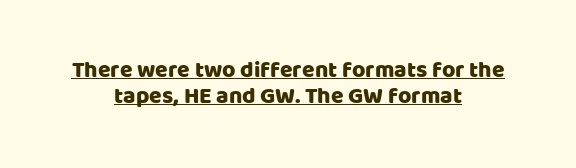
{"italic": "no", "underline": "yes", "align": "center", "line_spacing": "tight", "line_spacing_ratio": 1.11, "letter_spacing": "normal", "letter_spacing_em": 0.0, "glyph_px": 23}
